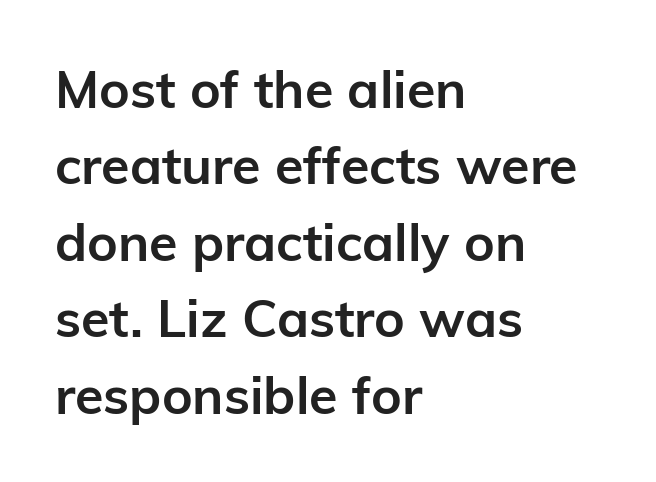
The line-height multiplier appears to be the usual default. Does extra space separate the letters? No, they use regular spacing. I'd call this a sans setting — the letters go barefoot. The rendering anchors every line to the left-hand side. The foot of each line stays bare and open.
